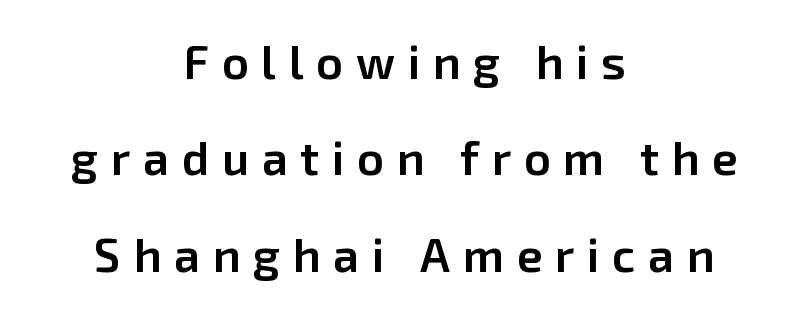
{"serif": "no", "italic": "no", "bold": "semi", "weight": "semibold", "width": "normal", "stroke_contrast": "low", "x_height": "medium", "monospaced": "no", "underline": "no", "align": "center", "line_spacing": "loose", "line_spacing_ratio": 2.05, "letter_spacing": "wide", "letter_spacing_em": 0.27, "glyph_px": 47}
